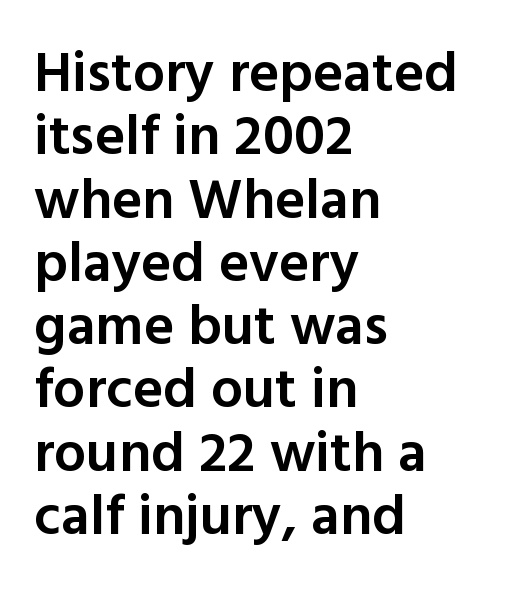
The setting favours the left margin, as ordinary paragraphs usually do. What stands out about the letter spacing? Nothing — it is the standard amount. Check where the strokes stop: nothing finishes them off — pure sans. Quick note: interline space is minimal. Do the characters align in a grid? No, the font is proportional. Typesetter's note: demi weight, one step under bold.
